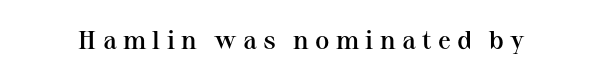
Stems and bowls a touch heavier than normal — semibold. Plain, unruled lines of type. Here the glyphs are tracked loosely, breaking word shapes into spaced letters. This is the regular roman posture of the typeface.
